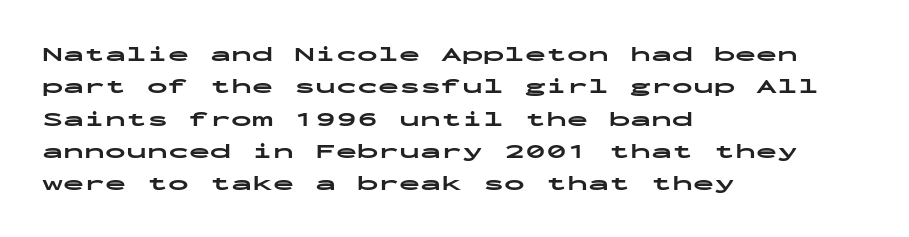
Q: Is the text bold? A: Yes.
Q: Is the text italic (slanted)? A: No, it is upright.
Q: Is the text underlined? A: No.
Q: How is the paragraph aligned? A: Left-aligned.
Q: Is the spacing between letters normal or unusually wide? A: Normal.
Q: Is the spacing between lines tight, normal or loose? A: Normal.
